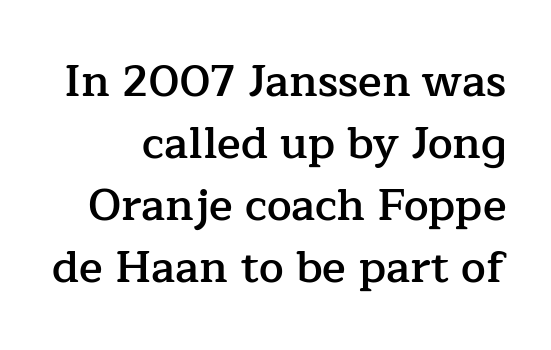
{"serif": "yes", "italic": "no", "bold": "semi", "weight": "semibold", "width": "normal", "stroke_contrast": "low", "x_height": "medium", "monospaced": "no", "underline": "no", "line_spacing": "normal", "line_spacing_ratio": 1.41, "letter_spacing": "normal", "letter_spacing_em": 0.0, "glyph_px": 44}
